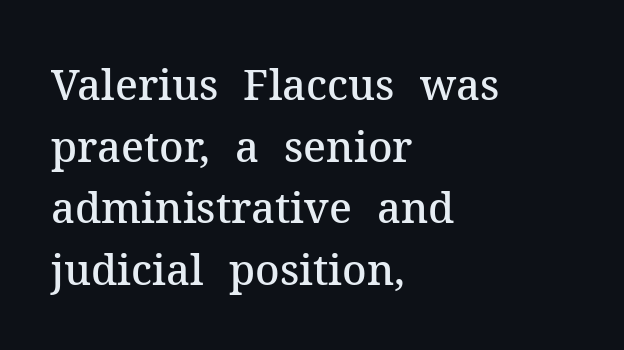
Q: Is the text bold? A: Semi-bold.
Q: Is the text italic (slanted)? A: No, it is upright.
Q: Is the typeface a serif or a sans-serif typeface? A: Serif.
Q: Is the text underlined? A: No.
Q: How is the paragraph aligned? A: Left-aligned.
Q: Is the spacing between letters normal or unusually wide? A: Normal.
Q: Is the spacing between lines tight, normal or loose? A: Normal.
Q: Width (condensed, normal, or wide)? A: Normal.
Q: Stroke contrast? A: Medium.
Q: x-height? A: Medium.
Q: Monospaced? A: No.
